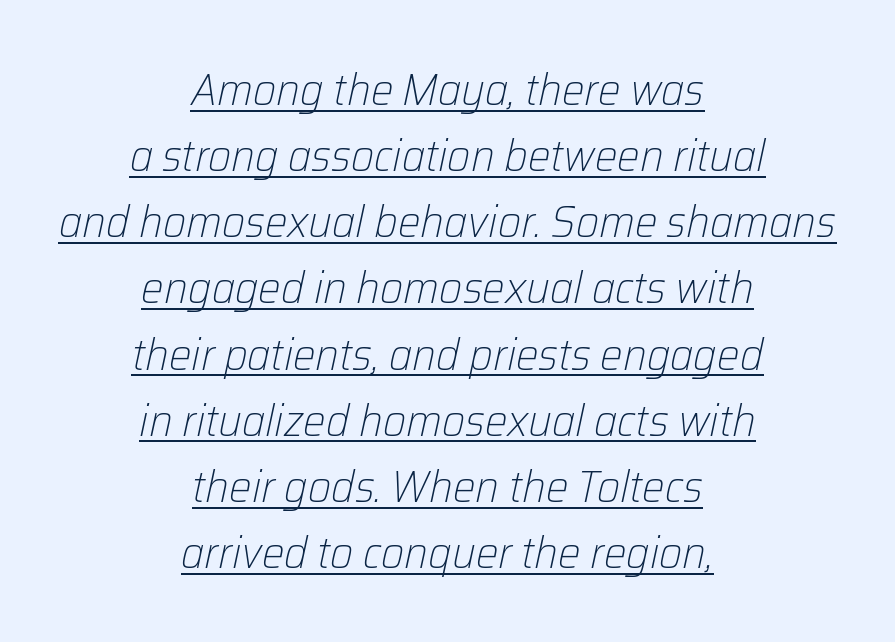
Q: Is the text bold? A: No.
Q: Is the text italic (slanted)? A: Yes, it leans right by about 12 degrees.
Q: Is the text underlined? A: Yes.
Q: How is the paragraph aligned? A: Centered.
Q: Is the spacing between letters normal or unusually wide? A: Normal.
Q: Is the spacing between lines tight, normal or loose? A: Normal.
Q: Width (condensed, normal, or wide)? A: Normal.
Q: Stroke contrast? A: Low.
Q: x-height? A: Medium.
Q: Monospaced? A: No.
